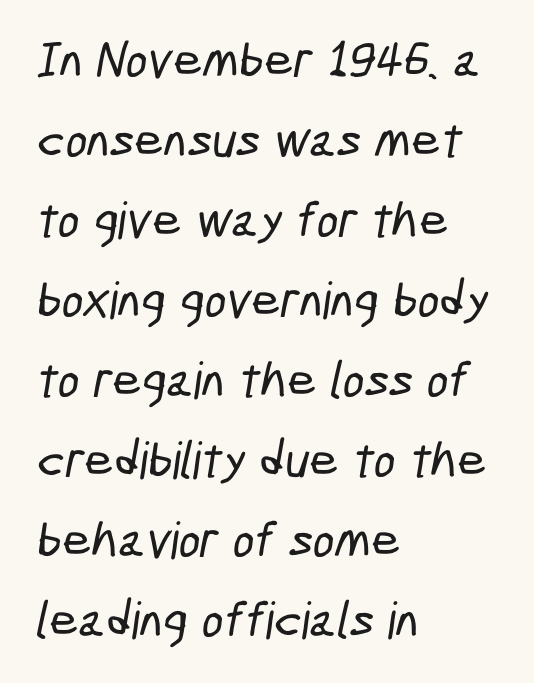
The image shows 51 px condensed sans-serif type; set left-aligned, normal line spacing (1.57x), normal letter spacing, not underlined; low stroke contrast and a medium x-height.
